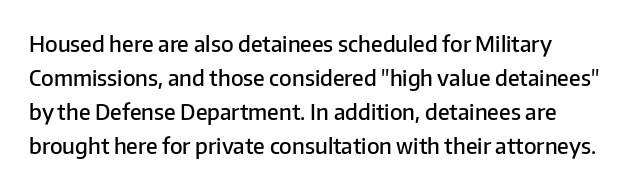
The image shows 22 px text type, upright; set normal line spacing (1.54x), normal letter spacing, not underlined.
